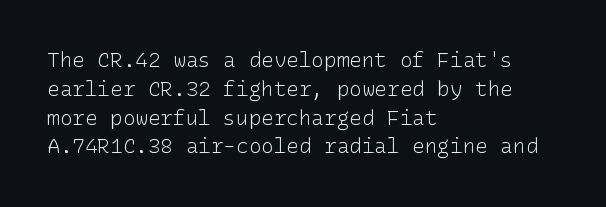
Each new line begins a customary step beneath the previous one. Stems here are at most as thick as an everyday book face. Words appear dense and cohesive because spacing is normal. Descenders hang freely into open space. The axis of the letterforms is exactly vertical.
